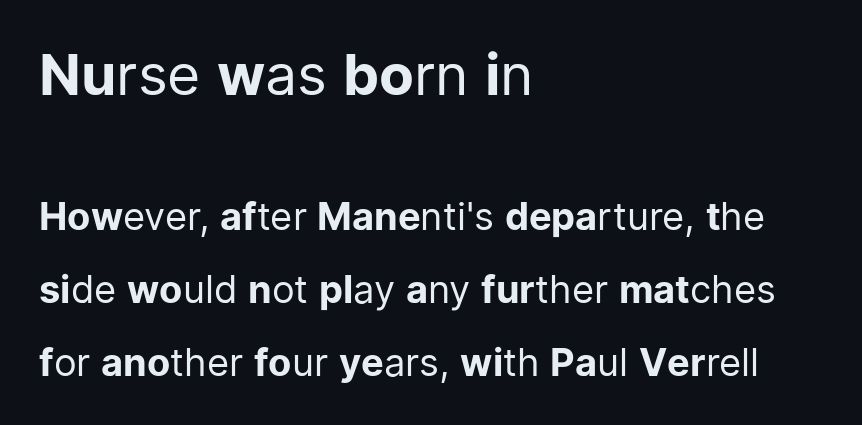
The image shows 57 px regular-weight sans-serif type, upright; set left-aligned, loose line spacing (1.91x), normal letter spacing, not underlined; the first (top) block is 1.5x larger; low stroke contrast and a medium x-height.
